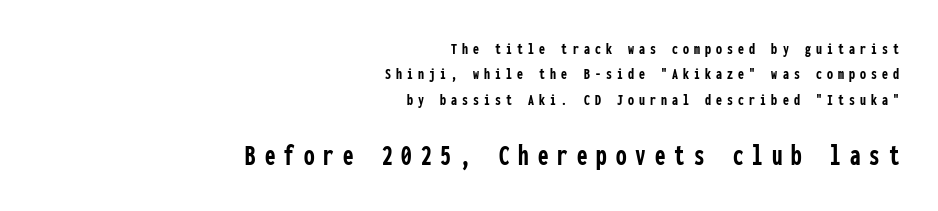
Q: Is the text bold? A: Yes.
Q: Is the text italic (slanted)? A: No, it is upright.
Q: Is the typeface a serif or a sans-serif typeface? A: Sans-serif.
Q: Is the text underlined? A: No.
Q: How is the paragraph aligned? A: Right-aligned.
Q: Is the spacing between letters normal or unusually wide? A: Unusually wide.
Q: Is the spacing between lines tight, normal or loose? A: Normal.
Q: Which block of text is set in a larger size, the first (top) or the second (bottom)? A: The second (bottom) one.
Q: Width (condensed, normal, or wide)? A: Condensed.
Q: Stroke contrast? A: Low.
Q: x-height? A: Medium.
Q: Monospaced? A: Yes.
